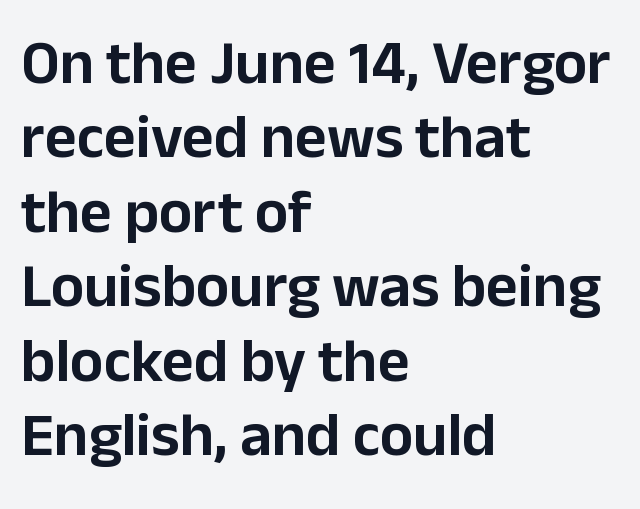
The image shows 62 px sans-serif type, upright; set left-aligned, line spacing 1.2x, normal letter spacing, not underlined; low stroke contrast and a medium x-height.
